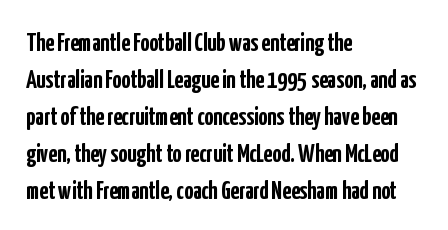
The image shows 25 px bold type, upright; set left-aligned, normal line spacing (1.48x), normal letter spacing, not underlined.
